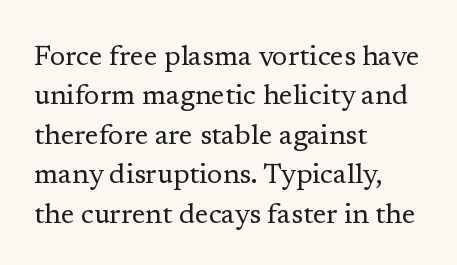
{"serif": "yes", "italic": "no", "bold": "no", "weight": "regular", "width": "normal", "stroke_contrast": "low", "x_height": "medium", "monospaced": "no", "underline": "no", "align": "left", "line_spacing": "normal", "line_spacing_ratio": 1.41, "letter_spacing": "normal", "letter_spacing_em": 0.0, "glyph_px": 28}
